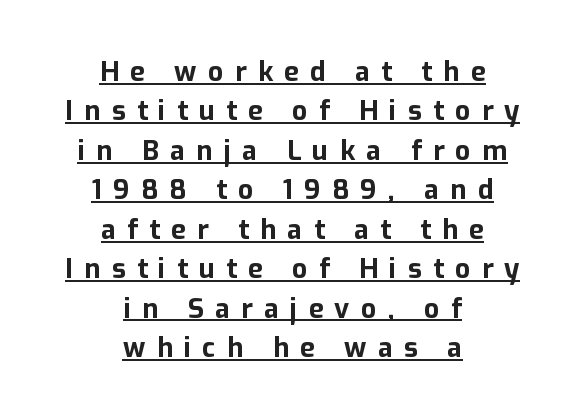
This sample is center-justified, so both line endings float freely. As a designer I'd log this as weight 700, bold. These lines sit exactly where default settings would place them. What stands out about the letter spacing? Its width — letters are far apart. In terms of posture, this sample is upright.
